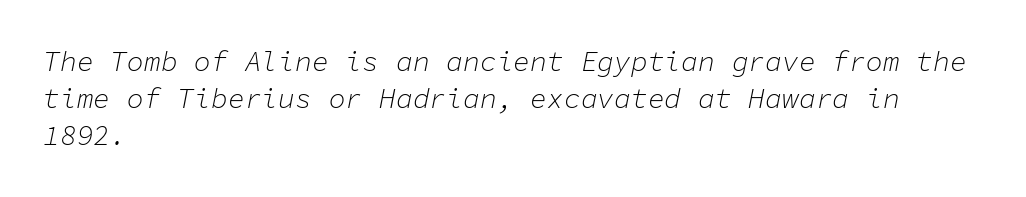
The image shows 28 px light type, italic (leaning right), monospaced; set left-aligned, normal line spacing (1.33x), normal letter spacing, not underlined; low stroke contrast and a medium x-height.
